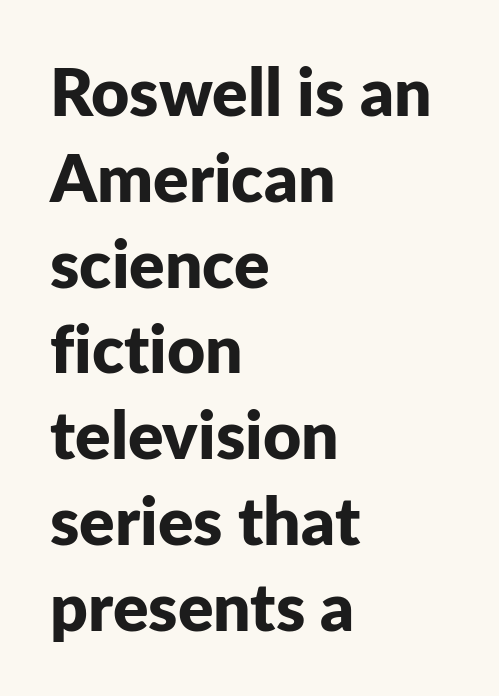
The image shows 66 px bold sans-serif type, upright; set left-aligned, normal line spacing (1.3x), normal letter spacing, not underlined; low stroke contrast and a medium x-height.
